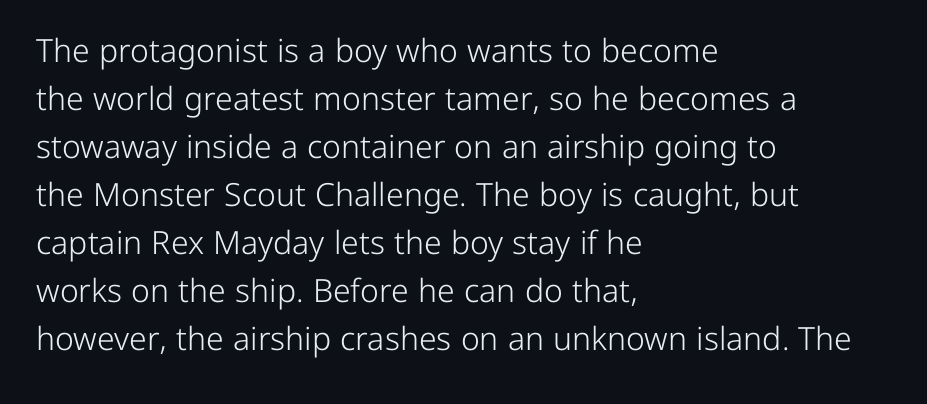
{"serif": "no", "italic": "no", "bold": "no", "weight": "light", "width": "normal", "stroke_contrast": "low", "x_height": "medium", "monospaced": "no", "underline": "no", "align": "left", "line_spacing": "normal", "line_spacing_ratio": 1.5, "letter_spacing": "normal", "letter_spacing_em": 0.0, "glyph_px": 32}
